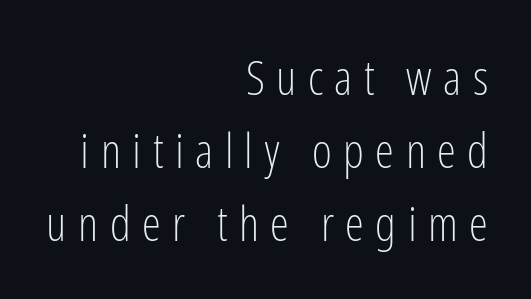
The image shows 48 px light, condensed sans-serif type, upright; set right-aligned, normal line spacing (1.52x), unusually wide letter spacing (+0.24 em), not underlined; low stroke contrast and a medium x-height.
